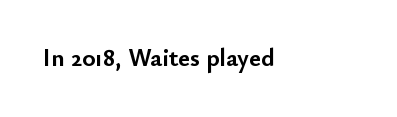
Q: Is the text bold? A: Yes.
Q: Is the text italic (slanted)? A: No, it is upright.
Q: Is the text underlined? A: No.
Q: How is the paragraph aligned? A: Left-aligned.
Q: Is the spacing between letters normal or unusually wide? A: Normal.
